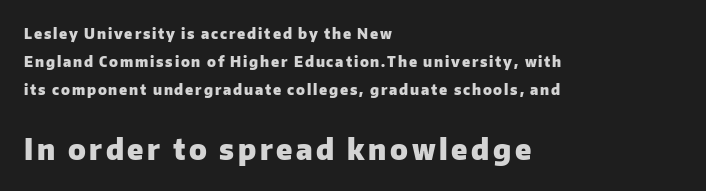
The image shows 28 px heavy sans-serif type, upright; set left-aligned, loose line spacing (2.01x), not underlined; the second (bottom) block is 2.0x larger; low stroke contrast and a medium x-height.
